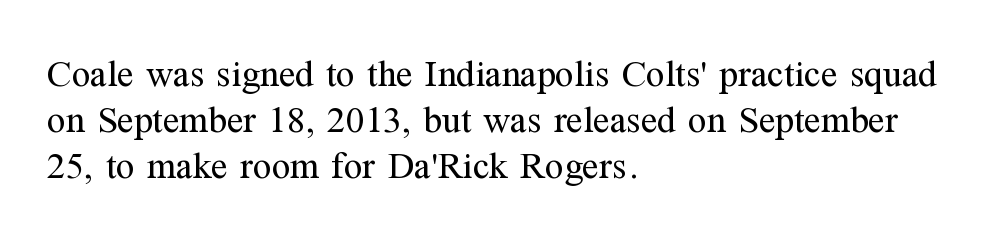
{"serif": "yes", "italic": "no", "bold": "no", "weight": "regular", "width": "normal", "stroke_contrast": "medium", "x_height": "medium", "monospaced": "no", "underline": "no", "align": "left", "line_spacing_ratio": 1.21, "letter_spacing": "normal", "letter_spacing_em": 0.0, "glyph_px": 38}
